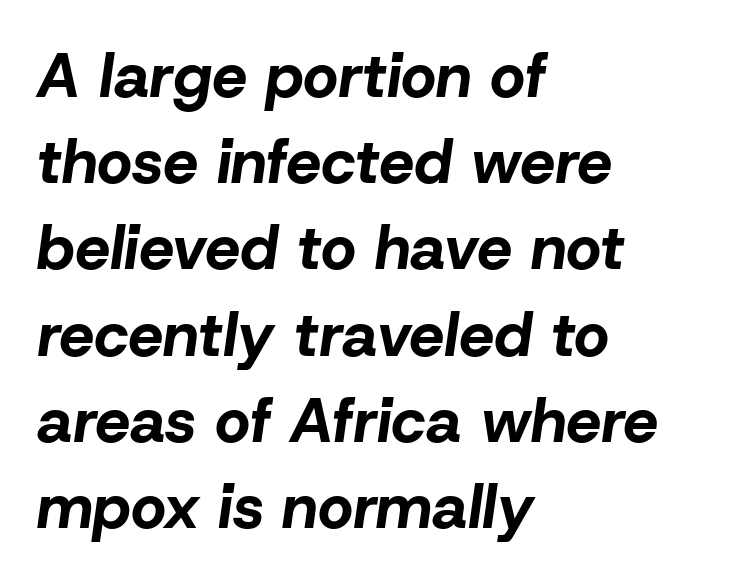
{"italic": "yes", "lean": "right", "slant_degrees": 8, "bold": "yes", "weight": "bold", "width": "normal", "stroke_contrast": "low", "x_height": "medium", "monospaced": "no", "underline": "no", "align": "left", "line_spacing": "normal", "line_spacing_ratio": 1.39, "letter_spacing": "normal", "letter_spacing_em": 0.0, "glyph_px": 62}
